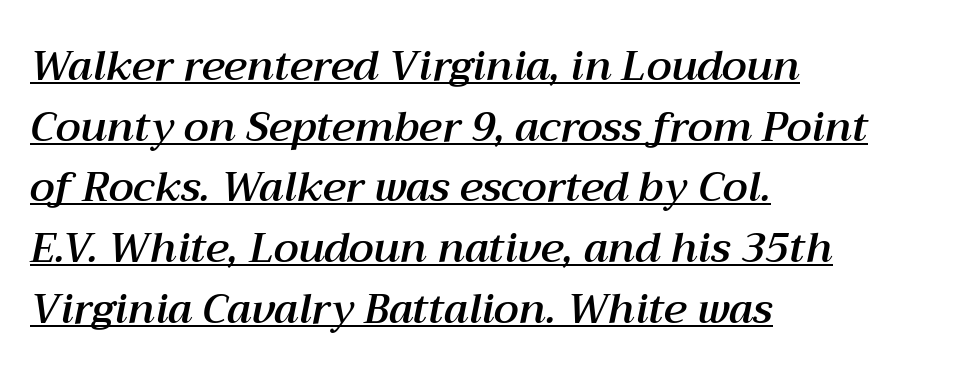
If you drew a ruler down the left edge, every line would touch it. Compared with undecorated copy, this sample adds a rule below the words. This sample keeps an unexceptional amount of space between lines. Style check: oblique.
